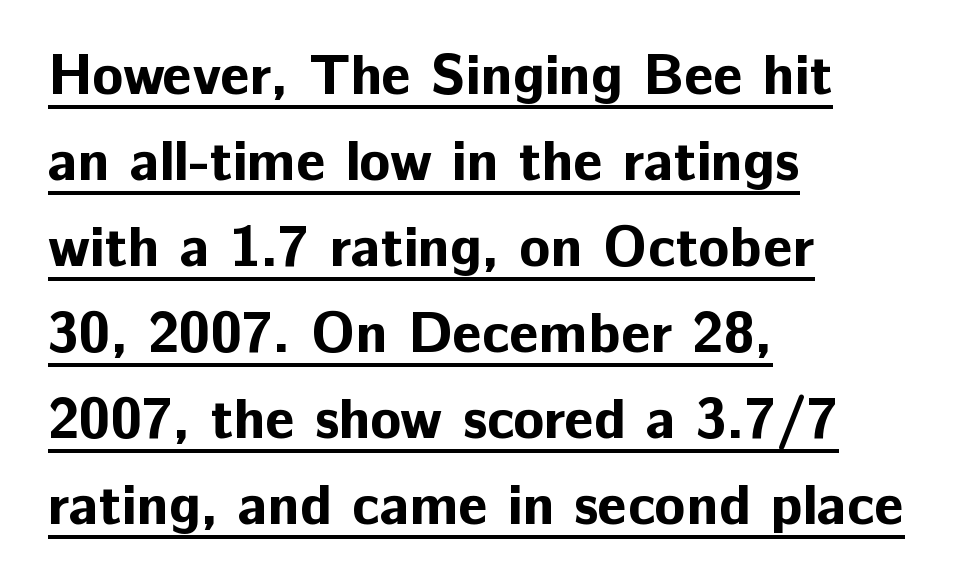
Reading down the column, the eye jumps a familiar distance to each next line. These lines are rendered in a variable-pitch font. A typesetter would mark this as roman, not italic. Examine the stroke ends and you'll find no serifs.
